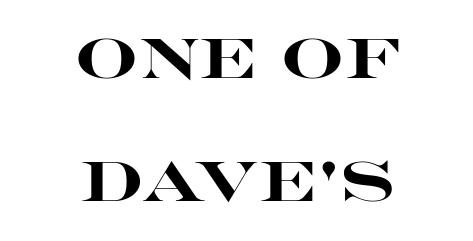
The characters look thick and weighty, a clear bold. You could not count columns in this text — the font is proportionally spaced. Airy leading. Caption: standard tracking, unaltered.
